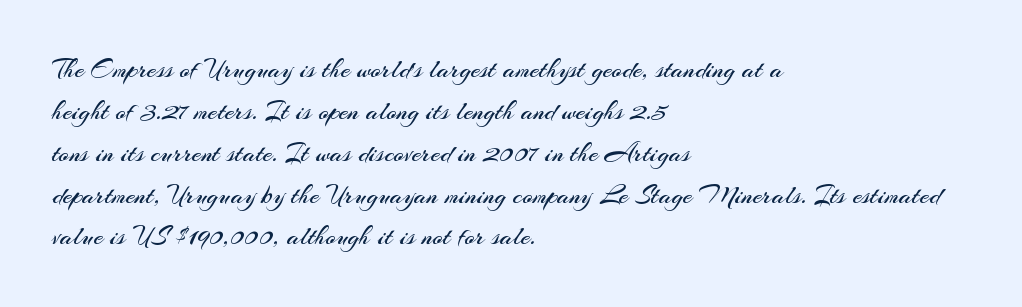
{"bold": "no", "underline": "no", "align": "left", "line_spacing": "normal", "line_spacing_ratio": 1.55, "letter_spacing": "normal", "letter_spacing_em": 0.0, "glyph_px": 27}
